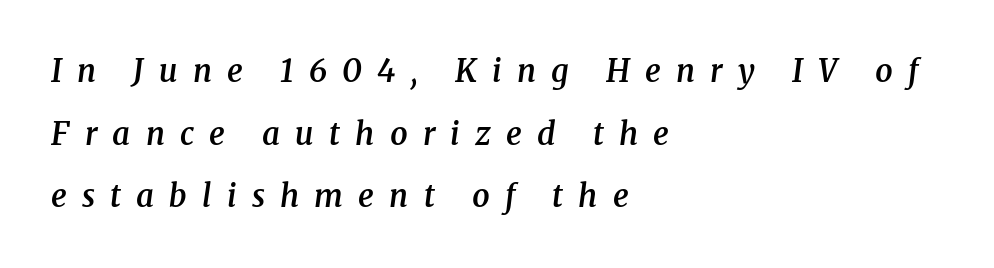
Examine the stroke ends and you'll spot serifs. Strokes here are thickened, but only to semibold level. Reading down the column, the eye jumps a long way to each next line. The axis of the letterforms is tilted away from vertical. Alignment: flush left.
